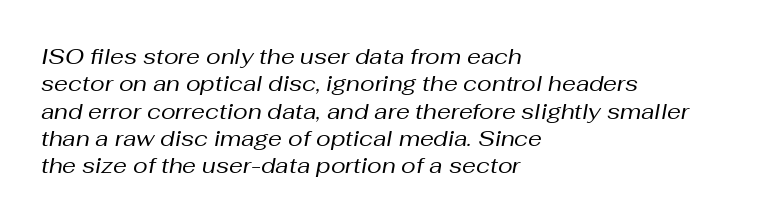
Q: Is the text bold? A: No.
Q: Is the text italic (slanted)? A: Yes, it leans right by about 10 degrees.
Q: Is the text underlined? A: No.
Q: How is the paragraph aligned? A: Left-aligned.
Q: Is the spacing between letters normal or unusually wide? A: Normal.
